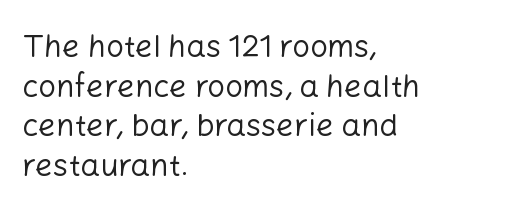
The image shows 31 px regular-weight sans-serif type, upright; set left-aligned, normal line spacing (1.28x), normal letter spacing, not underlined; low stroke contrast and a medium x-height.
